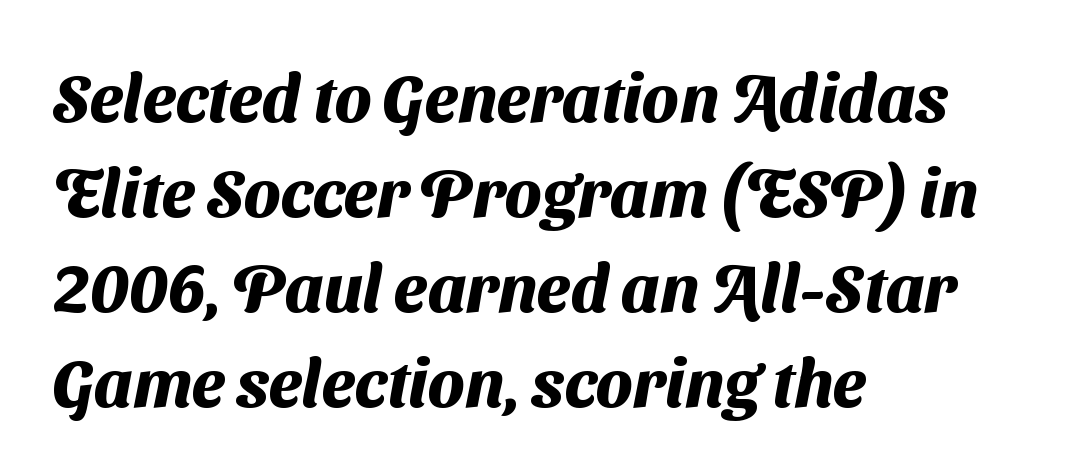
The image shows 67 px heavy sans-serif type; set left-aligned, normal line spacing (1.42x), normal letter spacing, not underlined; medium stroke contrast and a medium x-height.
